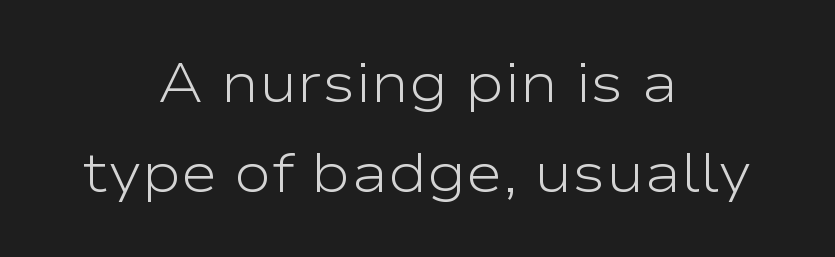
The image shows 56 px light, wide sans-serif type, upright; set centered, normal line spacing (1.6x), normal letter spacing, not underlined; low stroke contrast and a medium x-height.
